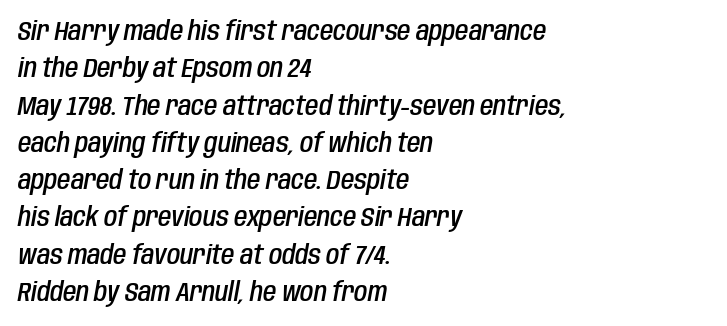
The image shows 27 px text type, italic (leaning right); set left-aligned, normal line spacing (1.38x), normal letter spacing, not underlined.
